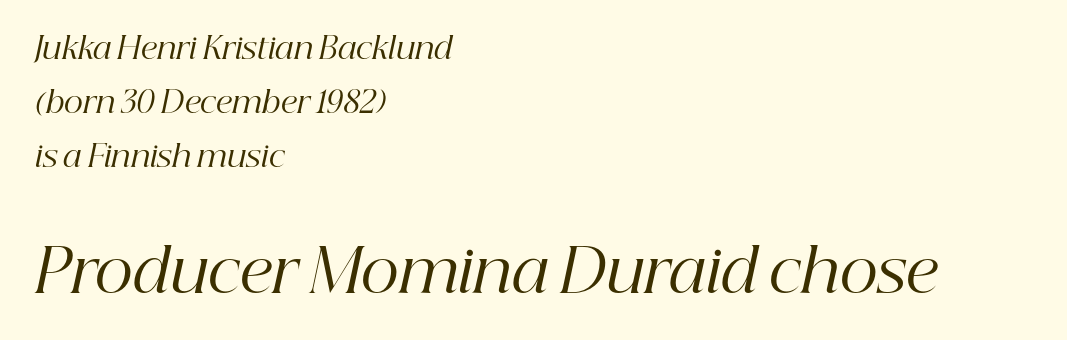
{"serif": "yes", "italic": "yes", "lean": "right", "slant_degrees": 12, "bold": "no", "weight": "regular", "width": "normal", "stroke_contrast": "high", "x_height": "medium", "monospaced": "no", "underline": "no", "align": "left", "line_spacing_ratio": 1.8, "letter_spacing": "normal", "letter_spacing_em": 0.0, "larger_block": "second", "size_ratio": 2.0, "glyph_px": 60}
